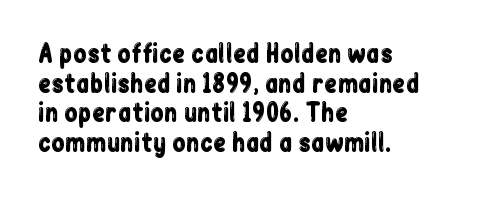
{"italic": "no", "underline": "no", "align": "left", "line_spacing_ratio": 1.23, "letter_spacing": "normal", "letter_spacing_em": 0.0, "glyph_px": 24}
